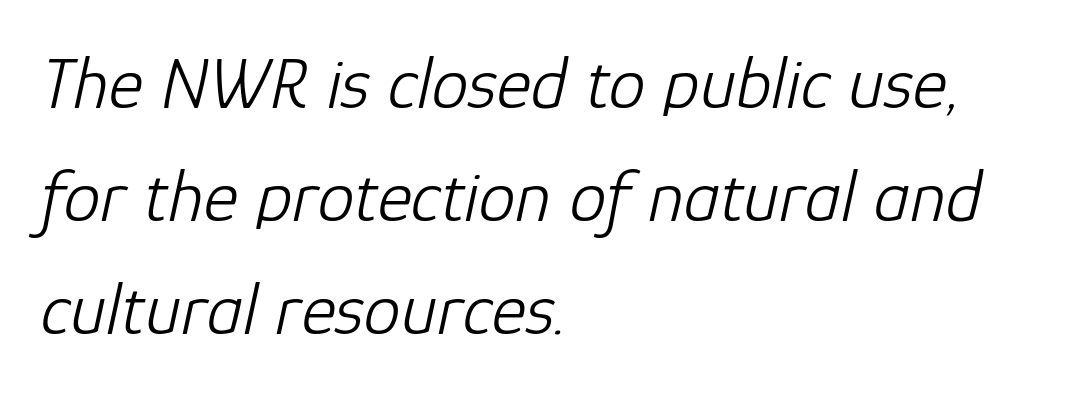
Q: Is the text bold? A: No.
Q: Is the text italic (slanted)? A: Yes, it leans right by about 12 degrees.
Q: Is the text underlined? A: No.
Q: How is the paragraph aligned? A: Left-aligned.
Q: Is the spacing between letters normal or unusually wide? A: Normal.
Q: Is the spacing between lines tight, normal or loose? A: Normal.
Q: Width (condensed, normal, or wide)? A: Normal.
Q: Stroke contrast? A: Low.
Q: x-height? A: Medium.
Q: Monospaced? A: No.
